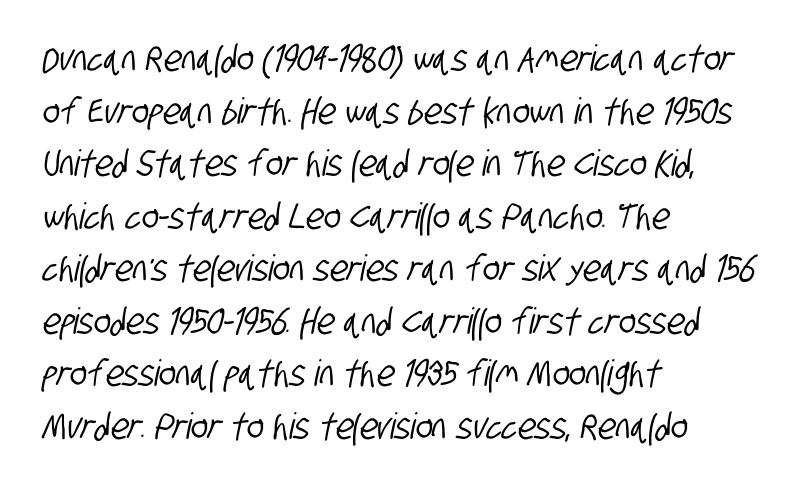
{"serif": "no", "width": "condensed", "stroke_contrast": "low", "x_height": "large", "monospaced": "no", "underline": "no", "align": "left", "line_spacing": "normal", "line_spacing_ratio": 1.46, "letter_spacing": "normal", "letter_spacing_em": 0.0, "glyph_px": 36}
